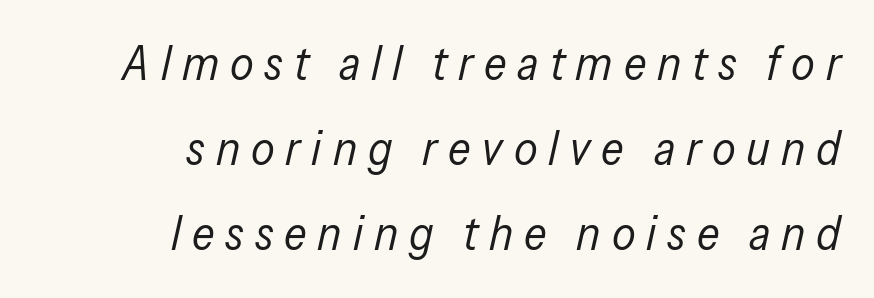
Casual observation: everything's shoved over to the right. Emphasis-style slanted type is in use. Just letters on the line, the space beneath them empty. The type is letterspaced generously, with wide tracking. Proportional: the letters do not fall into vertical columns. This reads as an unemphasized weight, regular at the heaviest.
